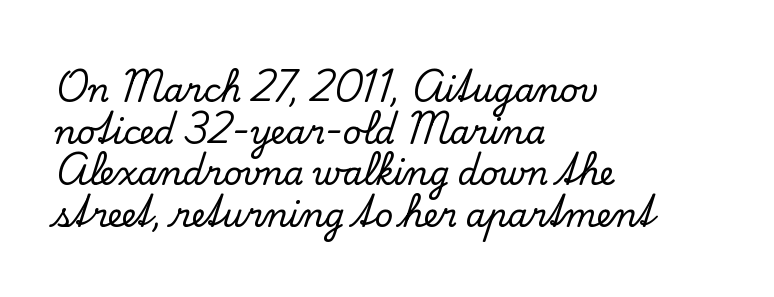
{"serif": "yes", "width": "normal", "stroke_contrast": "low", "x_height": "small", "monospaced": "no", "underline": "no", "align": "left", "line_spacing": "normal", "line_spacing_ratio": 1.3, "letter_spacing": "normal", "letter_spacing_em": 0.0, "glyph_px": 32}
